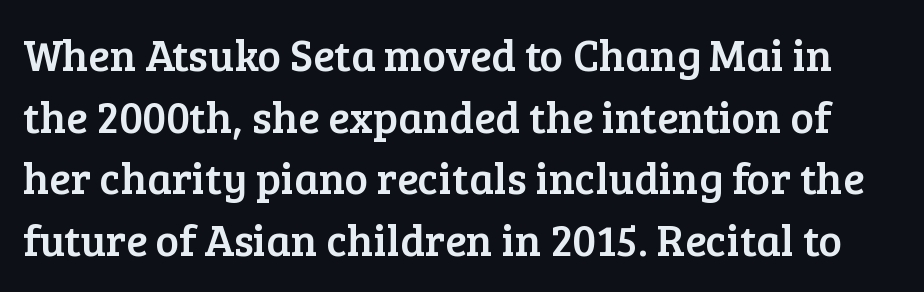
{"serif": "yes", "italic": "no", "width": "normal", "stroke_contrast": "low", "x_height": "medium", "monospaced": "no", "underline": "no", "line_spacing": "normal", "line_spacing_ratio": 1.4, "letter_spacing": "normal", "letter_spacing_em": 0.0, "glyph_px": 44}
